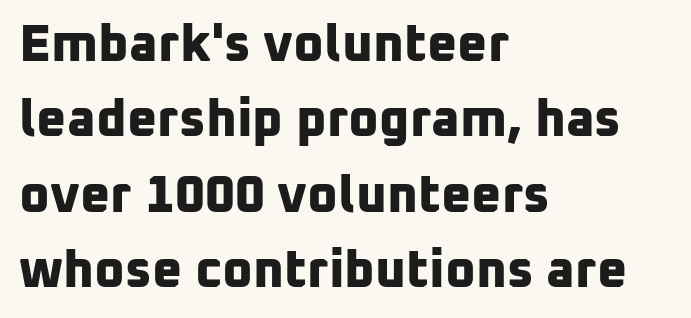
The image shows 52 px bold sans-serif type; set left-aligned, normal line spacing (1.45x), normal letter spacing, not underlined; low stroke contrast and a medium x-height.
